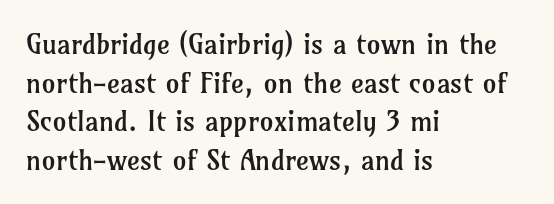
{"serif": "yes", "italic": "no", "bold": "no", "weight": "regular", "width": "normal", "stroke_contrast": "low", "x_height": "medium", "monospaced": "no", "underline": "no", "align": "left", "line_spacing": "normal", "line_spacing_ratio": 1.38, "letter_spacing": "normal", "letter_spacing_em": 0.0, "glyph_px": 28}
